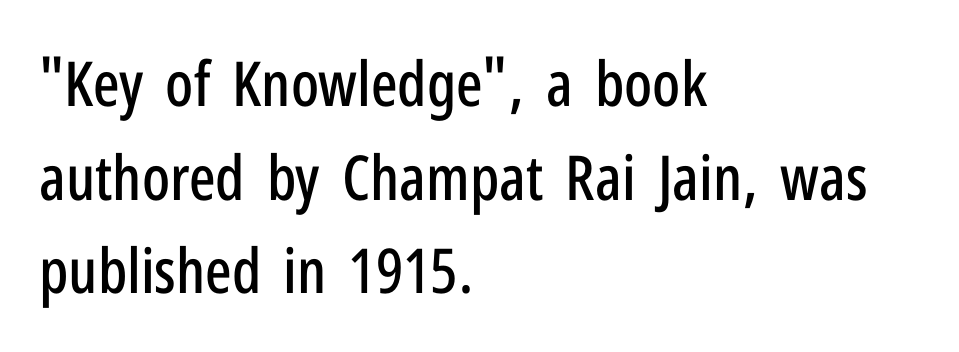
{"serif": "no", "italic": "no", "width": "condensed", "stroke_contrast": "low", "x_height": "medium", "monospaced": "no", "underline": "no", "align": "left", "line_spacing": "normal", "line_spacing_ratio": 1.51, "letter_spacing": "normal", "letter_spacing_em": 0.0, "glyph_px": 62}
